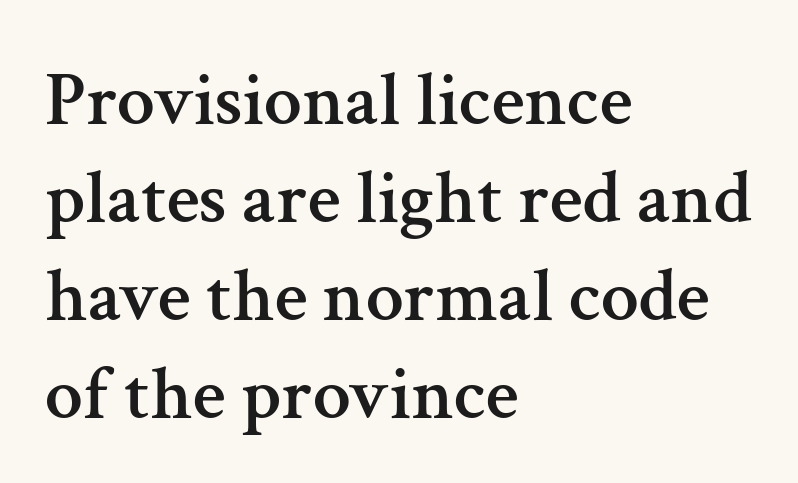
Whoever set this chose a conventional vertical rhythm. Style check: upright. You could not count columns in this text — the font is proportionally spaced. Underlining? Definitely not there. Caption: standard tracking, unaltered. The face used here is seriffed, in the tradition of book romans.
